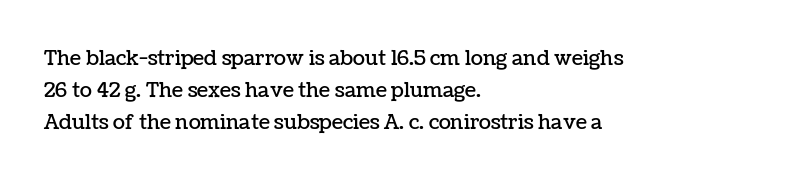
Posture: straight, roman, zero tilt. The ragged edge is on the right, which tells us the setting is flush left. The words here are not underlined. Inter-character spacing is left at the font's built-in metrics. What's the leading like? Ordinary, nothing unusual.
